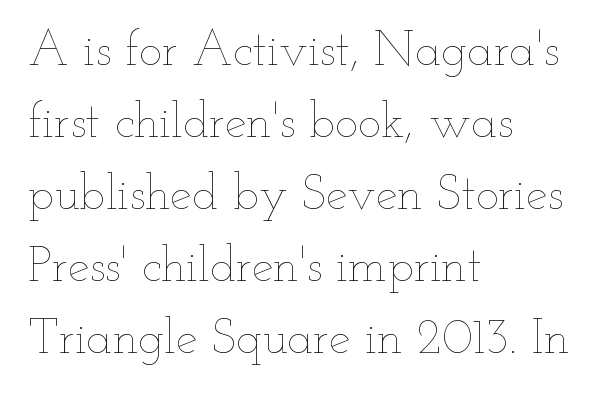
Characters follow at the spacing the type designer built in. Ordinary non-slanted type is in use. The font is comparable to plain body text, perhaps lighter. Proportional: the letters do not fall into vertical columns. Layout note: lines flush left. Anything drawn beneath the words? Only blank space.
